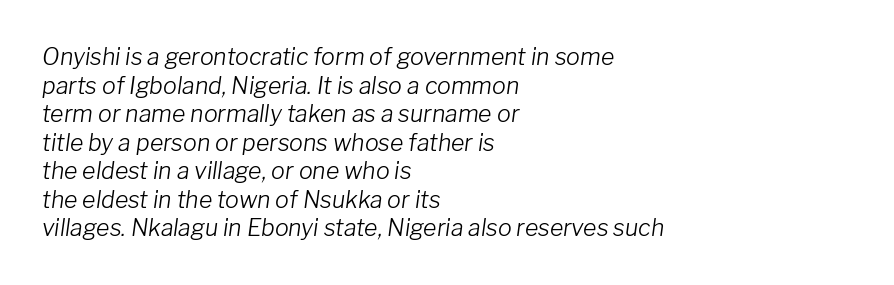
Q: Is the text bold? A: No.
Q: Is the text italic (slanted)? A: Yes, it leans right by about 8 degrees.
Q: Is the text underlined? A: No.
Q: How is the paragraph aligned? A: Left-aligned.
Q: Is the spacing between letters normal or unusually wide? A: Normal.
